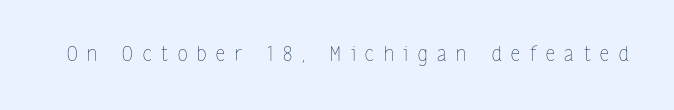
Q: Is the text bold? A: No.
Q: Is the text italic (slanted)? A: No, it is upright.
Q: Is the text underlined? A: No.
Q: Is the spacing between letters normal or unusually wide? A: Unusually wide.
